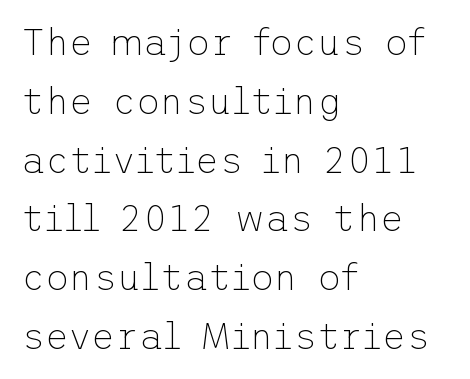
This sample uses plain, unmodified letter spacing. Alignment: flush left. Quick note: not italic, upright. Just letters on the line, the space beneath them empty. Each new line begins a customary step beneath the previous one.
